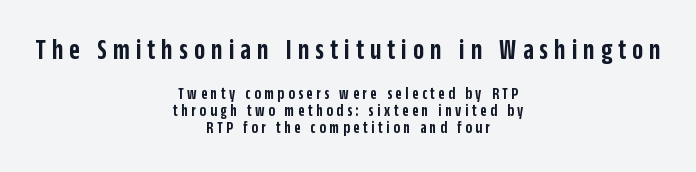
The image shows 29 px semibold, condensed sans-serif type, upright; set centered, tight line spacing (1.0x), unusually wide letter spacing (+0.21 em), not underlined; the first (top) block is 1.71x larger; low stroke contrast and a large x-height.
